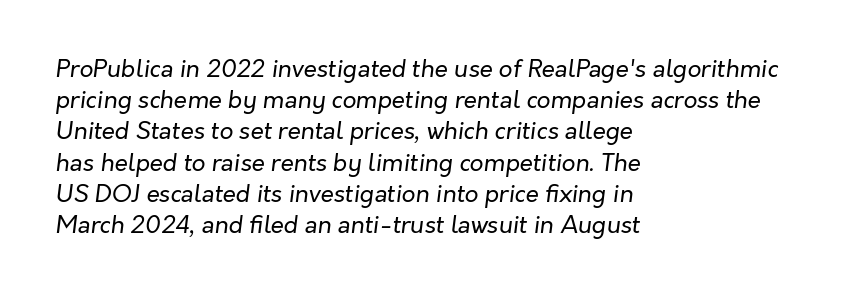
{"italic": "yes", "lean": "right", "slant_degrees": 7, "bold": "no", "underline": "no", "align": "left", "line_spacing": "normal", "line_spacing_ratio": 1.3, "letter_spacing": "normal", "letter_spacing_em": 0.0, "glyph_px": 24}
